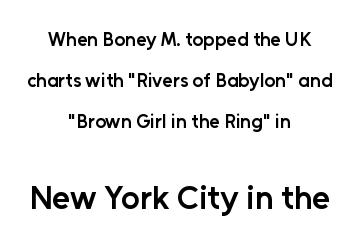
{"serif": "no", "italic": "no", "bold": "semi", "weight": "semibold", "width": "normal", "stroke_contrast": "low", "x_height": "medium", "monospaced": "no", "underline": "no", "align": "center", "line_spacing": "loose", "line_spacing_ratio": 2.17, "letter_spacing": "normal", "letter_spacing_em": 0.0, "larger_block": "second", "size_ratio": 1.74, "glyph_px": 33}
